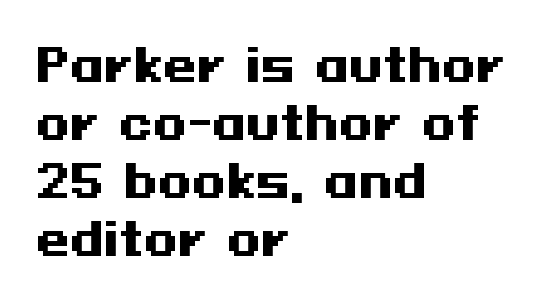
Q: Is the text bold? A: Yes.
Q: Is the text italic (slanted)? A: No, it is upright.
Q: Is the typeface a serif or a sans-serif typeface? A: Sans-serif.
Q: Is the text underlined? A: No.
Q: How is the paragraph aligned? A: Left-aligned.
Q: Is the spacing between letters normal or unusually wide? A: Normal.
Q: Is the spacing between lines tight, normal or loose? A: Normal.
Q: Width (condensed, normal, or wide)? A: Wide.
Q: Stroke contrast? A: Medium.
Q: x-height? A: Medium.
